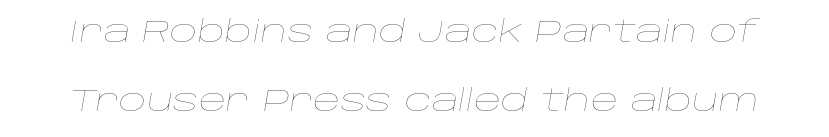
Q: Is the text bold? A: No.
Q: Is the text italic (slanted)? A: Yes, it leans right by about 10 degrees.
Q: Is the text underlined? A: No.
Q: Is the spacing between letters normal or unusually wide? A: Normal.
Q: Is the spacing between lines tight, normal or loose? A: Loose.
Q: Width (condensed, normal, or wide)? A: Wide.
Q: Stroke contrast? A: Low.
Q: x-height? A: Large.
Q: Monospaced? A: No.
